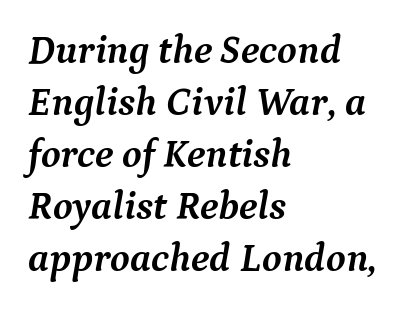
{"serif": "yes", "italic": "yes", "lean": "right", "slant_degrees": 9, "bold": "yes", "weight": "semibold", "width": "normal", "stroke_contrast": "medium", "x_height": "medium", "monospaced": "no", "underline": "no", "align": "left", "line_spacing": "normal", "line_spacing_ratio": 1.3, "letter_spacing": "normal", "letter_spacing_em": 0.0, "glyph_px": 40}
